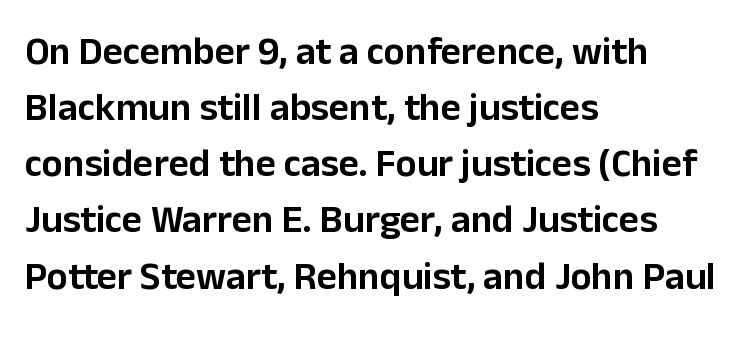
The image shows 39 px sans-serif type, upright; set left-aligned, normal line spacing (1.44x), normal letter spacing, not underlined; low stroke contrast and a medium x-height.
